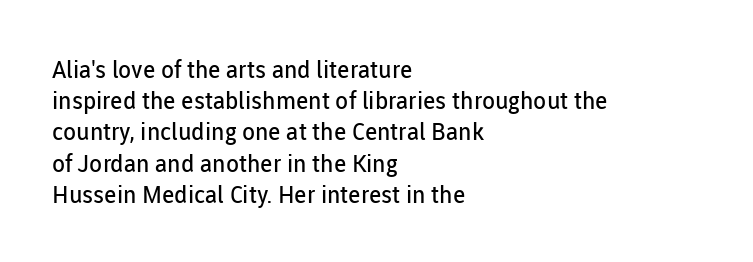
{"italic": "no", "bold": "no", "underline": "no", "align": "left", "line_spacing": "normal", "line_spacing_ratio": 1.3, "letter_spacing": "normal", "letter_spacing_em": 0.0, "glyph_px": 24}
